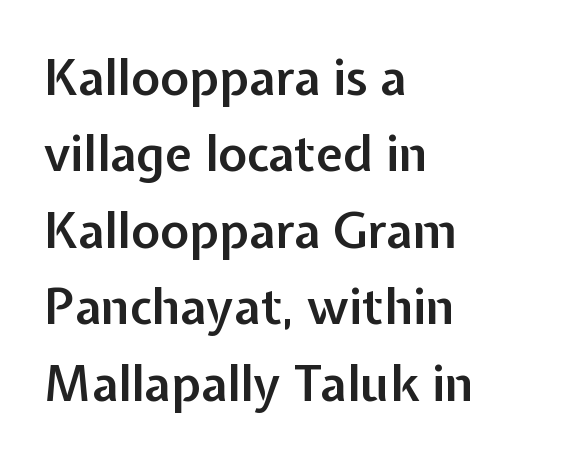
The image shows 49 px semibold sans-serif type, upright; set left-aligned, normal line spacing (1.56x), normal letter spacing, not underlined; low stroke contrast and a medium x-height.
